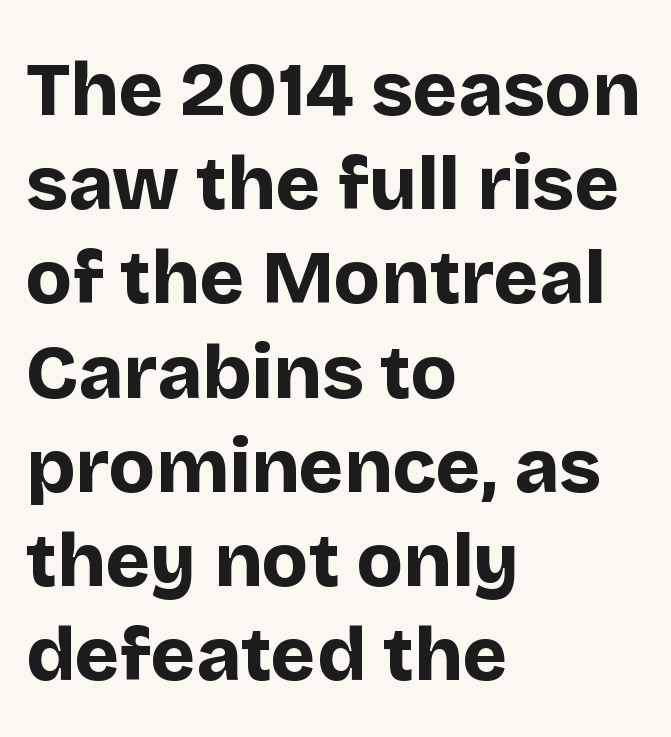
The image shows 76 px bold sans-serif type, upright; set left-aligned, line spacing 1.24x, normal letter spacing, not underlined; low stroke contrast and a large x-height.
